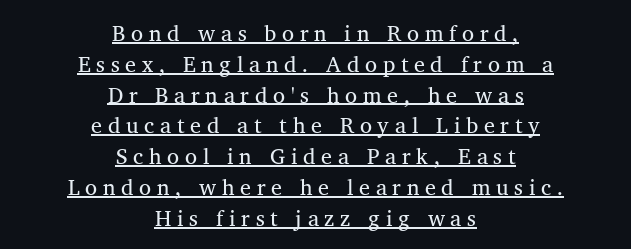
The image shows 22 px text type, upright; set centered, normal line spacing (1.4x), unusually wide letter spacing (+0.26 em), underlined.
